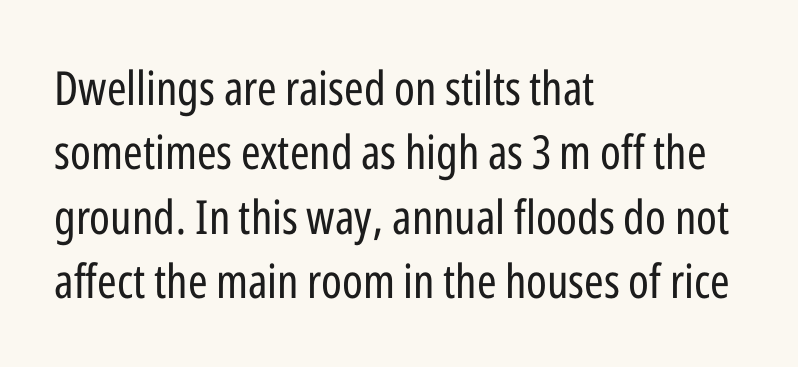
{"serif": "no", "italic": "no", "bold": "no", "weight": "regular", "width": "condensed", "stroke_contrast": "low", "x_height": "medium", "monospaced": "no", "underline": "no", "align": "left", "line_spacing": "normal", "line_spacing_ratio": 1.37, "letter_spacing": "normal", "letter_spacing_em": 0.0, "glyph_px": 47}
